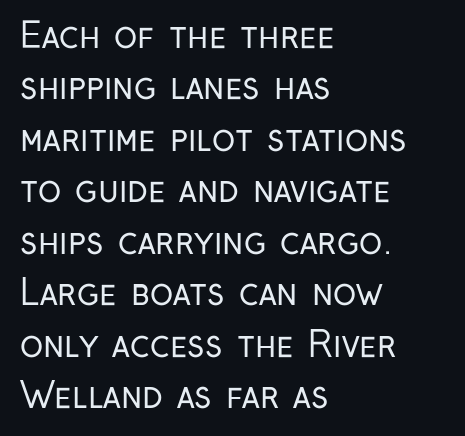
Compared with a typical body face, this is equally light or lighter still. What's the leading like? Ordinary, nothing unusual. Between one letter and the next there's only the usual sliver of space. Every row of glyphs begins at an identical x-position on the left.
